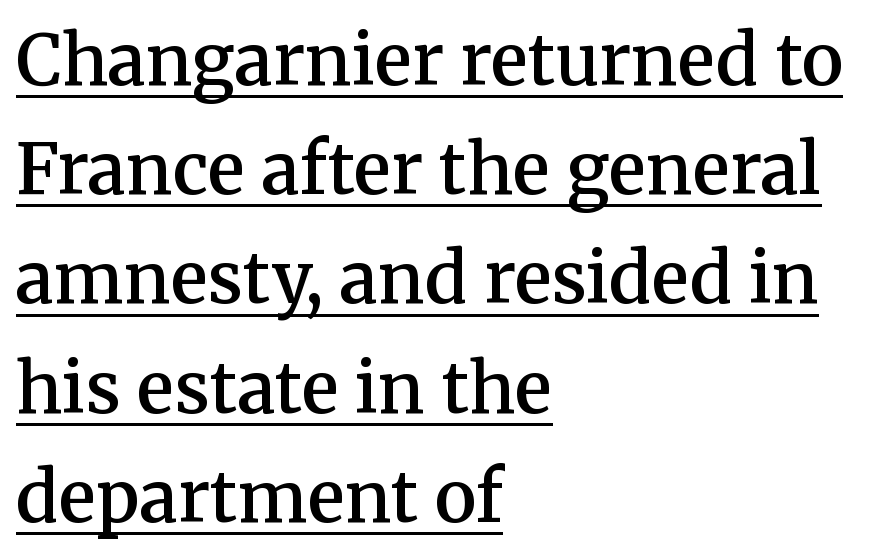
The image shows 70 px semibold serif type, upright; set left-aligned, normal line spacing (1.56x), normal letter spacing, underlined; medium stroke contrast and a medium x-height.
